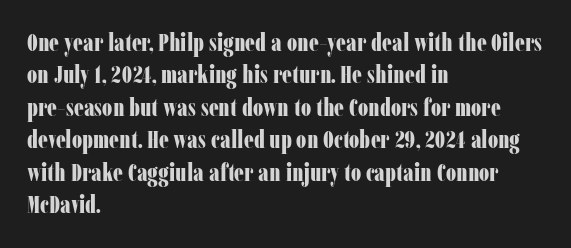
Q: Is the text bold? A: Yes.
Q: Is the text italic (slanted)? A: No, it is upright.
Q: Is the text underlined? A: No.
Q: How is the paragraph aligned? A: Left-aligned.
Q: Is the spacing between letters normal or unusually wide? A: Normal.
Q: Is the spacing between lines tight, normal or loose? A: Normal.
